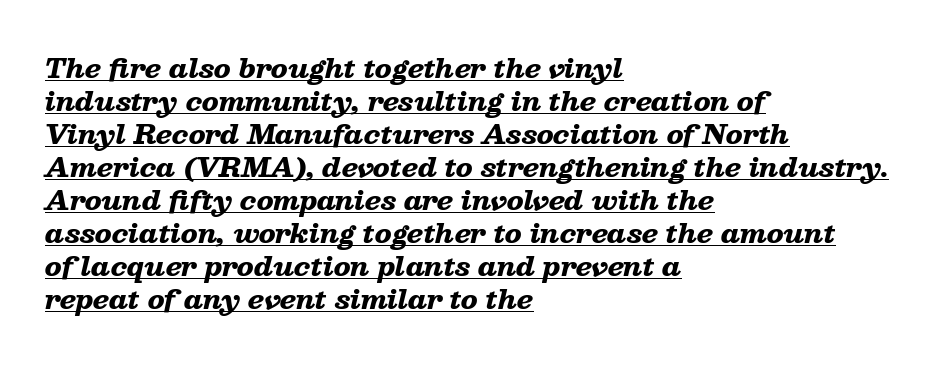
{"italic": "yes", "lean": "right", "slant_degrees": 13, "bold": "yes", "underline": "yes", "align": "left", "line_spacing": "normal", "line_spacing_ratio": 1.27, "letter_spacing": "normal", "letter_spacing_em": 0.0, "glyph_px": 26}
